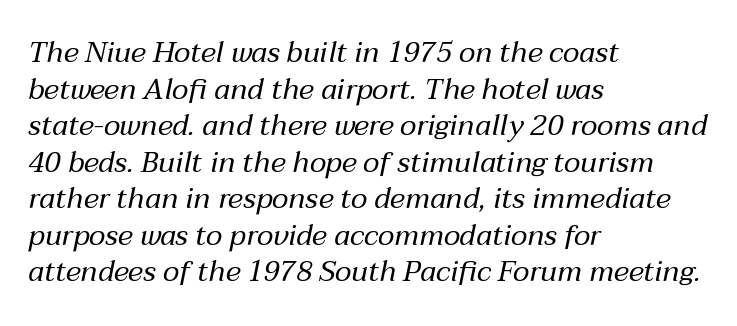
{"italic": "yes", "lean": "right", "slant_degrees": 12, "bold": "no", "weight": "regular", "width": "normal", "stroke_contrast": "medium", "x_height": "medium", "monospaced": "no", "underline": "no", "align": "left", "line_spacing": "normal", "line_spacing_ratio": 1.26, "letter_spacing": "normal", "letter_spacing_em": 0.0, "glyph_px": 29}
